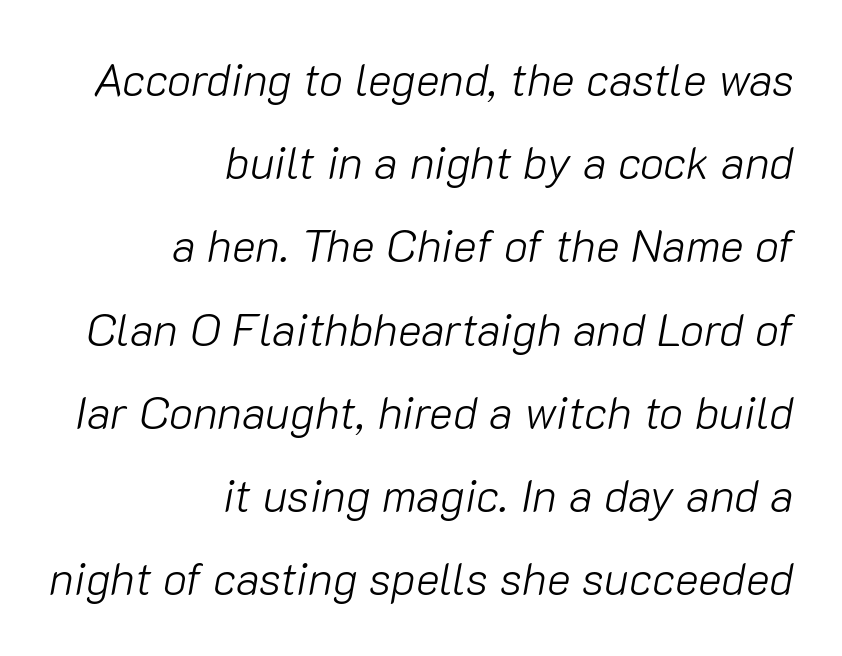
These lines are set flush right with a ragged left edge. Looks like regular typesetting: each glyph gets only the width it needs. The rendering keeps characters at their native spacing. Yep, that's italic — everything's leaning.
